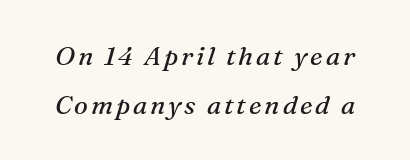
The image shows 26 px text type, italic (leaning right); set line spacing 1.88x, not underlined.
